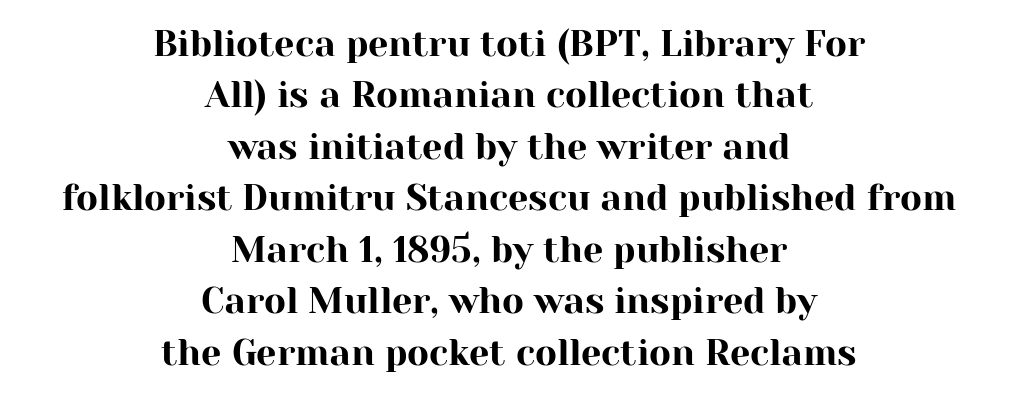
The image shows 36 px serif type, upright; set centered, normal line spacing (1.43x), normal letter spacing, not underlined; high stroke contrast and a medium x-height.
